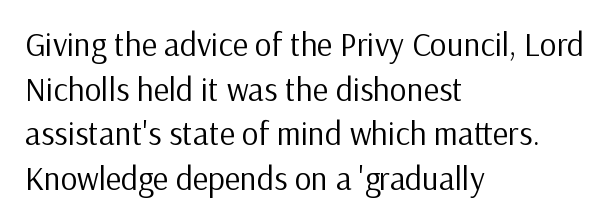
The image shows 33 px regular-weight sans-serif type, upright; set left-aligned, normal line spacing (1.35x), normal letter spacing, not underlined; low stroke contrast and a medium x-height.
